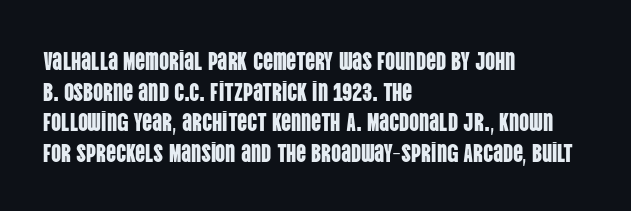
Q: Is the text italic (slanted)? A: No, it is upright.
Q: Is the text underlined? A: No.
Q: How is the paragraph aligned? A: Left-aligned.
Q: Is the spacing between letters normal or unusually wide? A: Normal.
